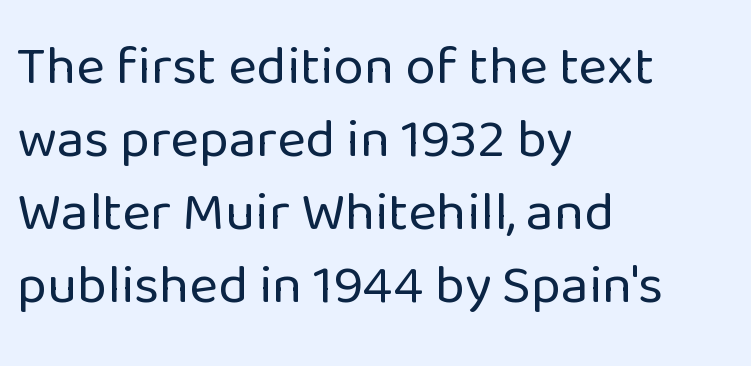
The image shows 55 px regular-weight sans-serif type, upright; set left-aligned, normal line spacing (1.33x), normal letter spacing, not underlined; low stroke contrast and a medium x-height.
